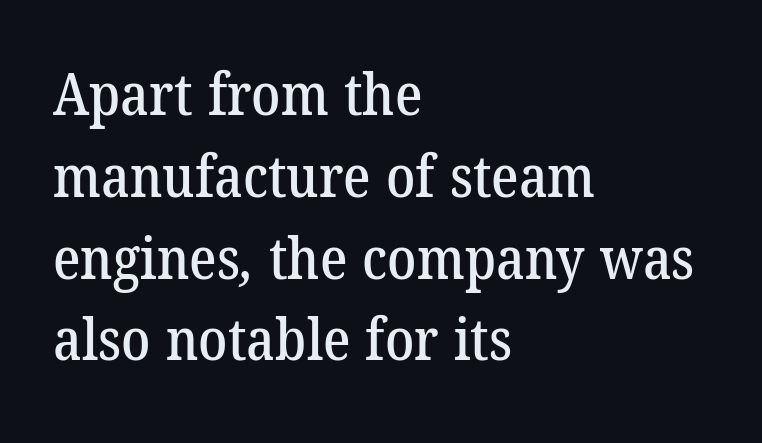
Q: Is the typeface a serif or a sans-serif typeface? A: Serif.
Q: Is the text underlined? A: No.
Q: How is the paragraph aligned? A: Left-aligned.
Q: Is the spacing between letters normal or unusually wide? A: Normal.
Q: Is the spacing between lines tight, normal or loose? A: Normal.
Q: Width (condensed, normal, or wide)? A: Normal.
Q: Stroke contrast? A: Low.
Q: x-height? A: Medium.
Q: Monospaced? A: No.
